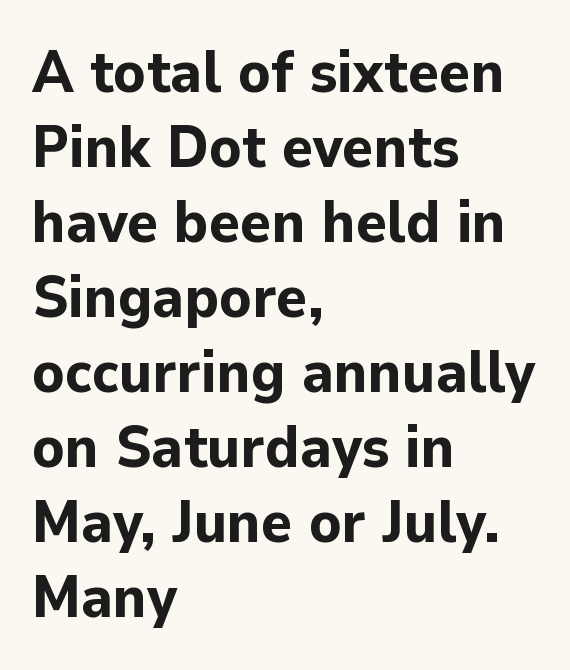
The image shows 59 px bold sans-serif type, upright; set left-aligned, normal line spacing (1.27x), normal letter spacing, not underlined; low stroke contrast and a medium x-height.
